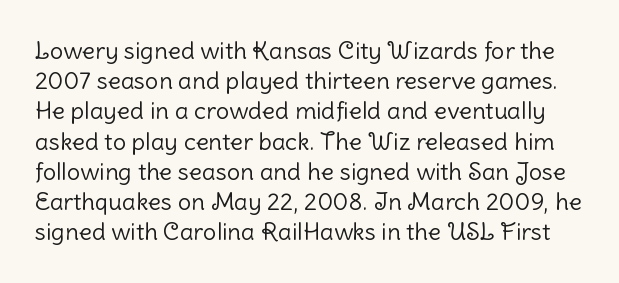
A roman cut, with each character standing at attention. Decoration check: the copy has no underline. Regular leading. The gaps between neighbouring characters are ordinary and unremarkable. The face looks like a standard text weight, possibly lighter.
